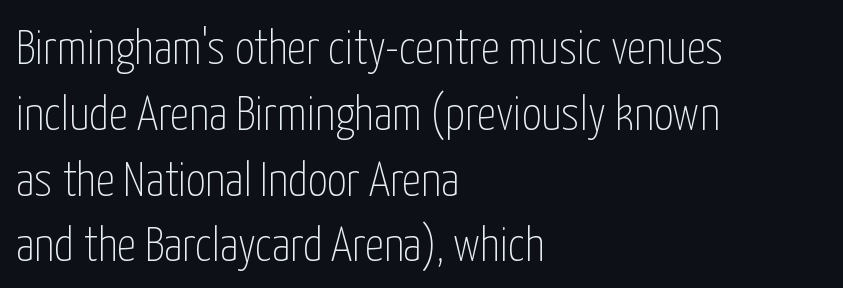
The image shows 48 px thin, condensed sans-serif type, upright; set left-aligned, normal line spacing (1.37x), normal letter spacing, not underlined; low stroke contrast and a medium x-height.
